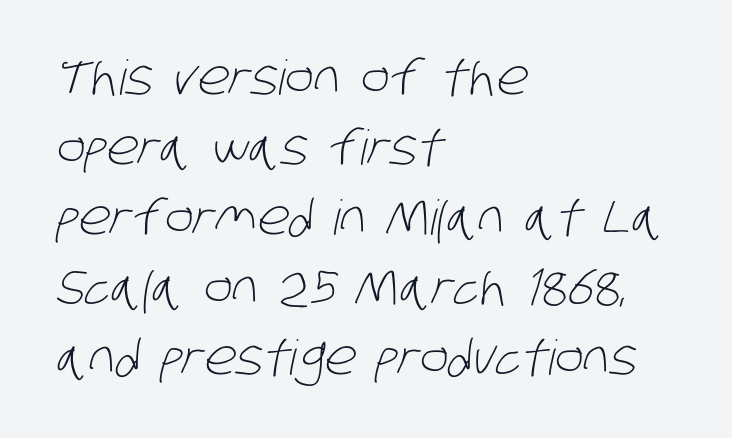
The image shows 48 px light, condensed sans-serif type; set left-aligned, normal line spacing (1.46x), normal letter spacing, not underlined; low stroke contrast and a large x-height.
